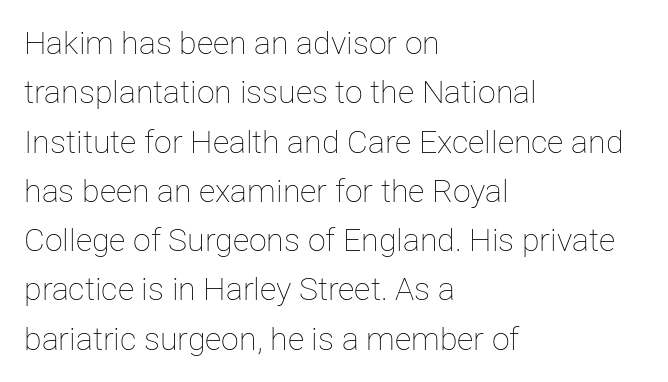
{"italic": "no", "bold": "no", "weight": "thin", "width": "normal", "stroke_contrast": "low", "x_height": "medium", "monospaced": "no", "underline": "no", "align": "left", "line_spacing": "normal", "line_spacing_ratio": 1.54, "letter_spacing": "normal", "letter_spacing_em": 0.0, "glyph_px": 32}
